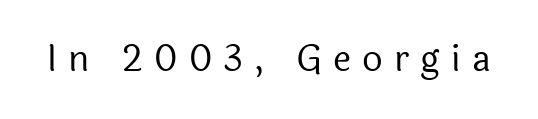
Characters remain perfectly vertical along every line. A clean baseline with only descenders dipping below it. The tracking reads as deliberately expanded to a designer's eye. Character widths vary here, with narrow letters taking less room than wide ones. Serif or sans? Sans — the stroke terminals are bare.
